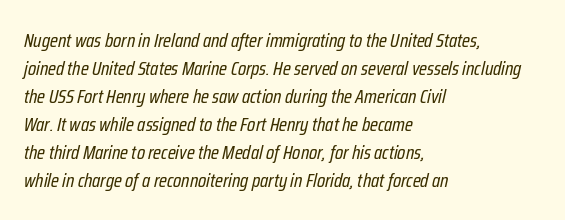
The image shows 20 px text type, italic (leaning right); set left-aligned, normal line spacing (1.4x), normal letter spacing, not underlined.
